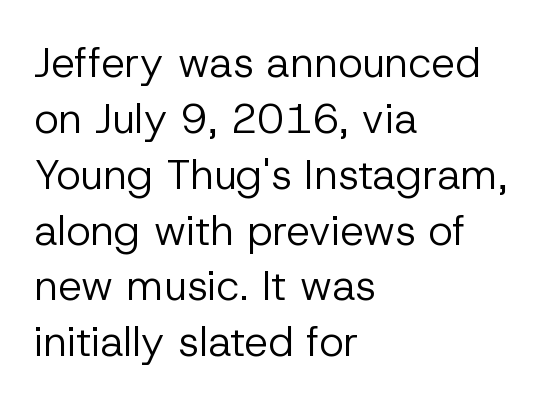
Q: Is the text bold? A: No.
Q: Is the text italic (slanted)? A: No, it is upright.
Q: Is the typeface a serif or a sans-serif typeface? A: Sans-serif.
Q: Is the text underlined? A: No.
Q: How is the paragraph aligned? A: Left-aligned.
Q: Is the spacing between letters normal or unusually wide? A: Normal.
Q: Is the spacing between lines tight, normal or loose? A: Normal.
Q: Width (condensed, normal, or wide)? A: Normal.
Q: Stroke contrast? A: Low.
Q: x-height? A: Medium.
Q: Monospaced? A: No.
